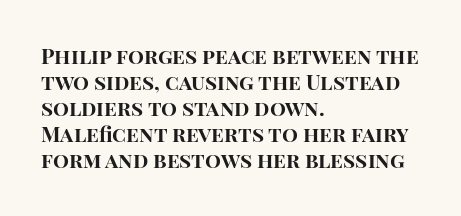
The image shows 21 px bold type, upright; set left-aligned, line spacing 1.24x, normal letter spacing, not underlined.
